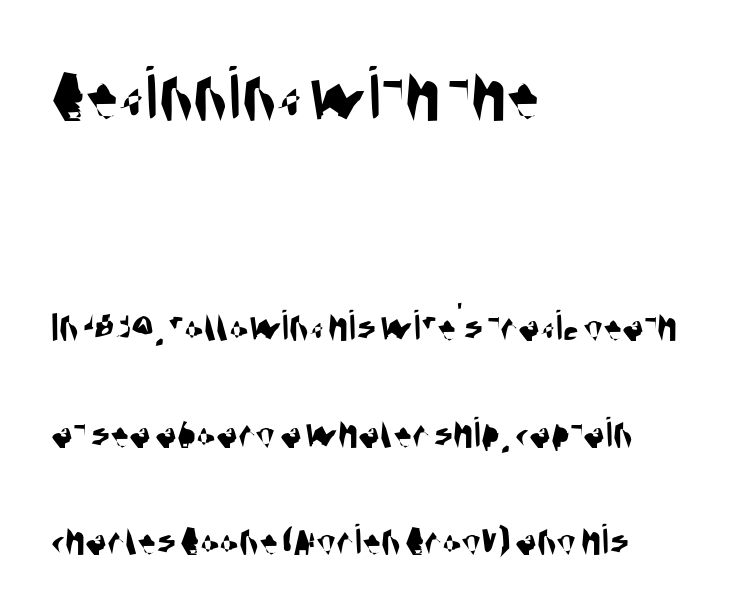
The image shows 79 px condensed sans-serif type; set left-aligned, loose line spacing (2.37x), normal letter spacing, not underlined; the first (top) block is 1.76x larger; medium stroke contrast and a large x-height.
